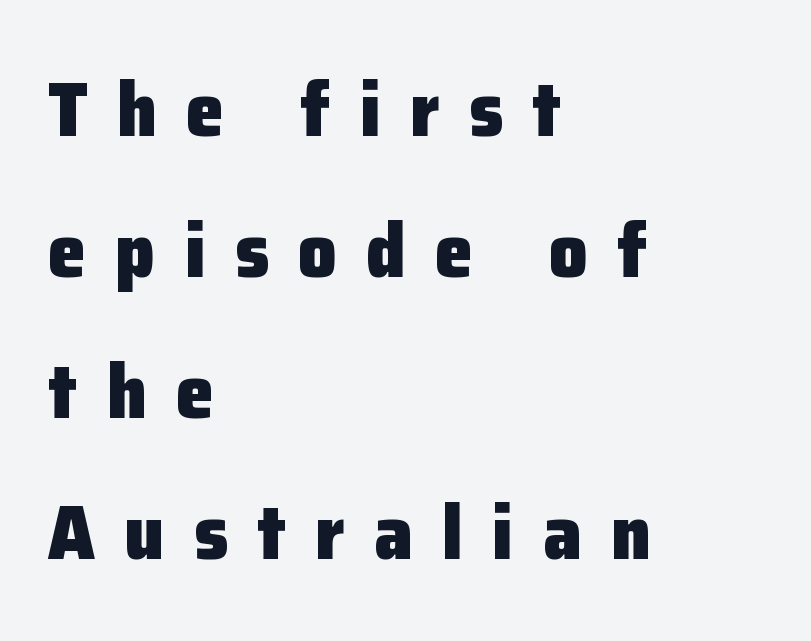
The image shows 77 px heavy sans-serif type, upright; set left-aligned, line spacing 1.83x, unusually wide letter spacing (+0.38 em), not underlined; low stroke contrast and a medium x-height.
